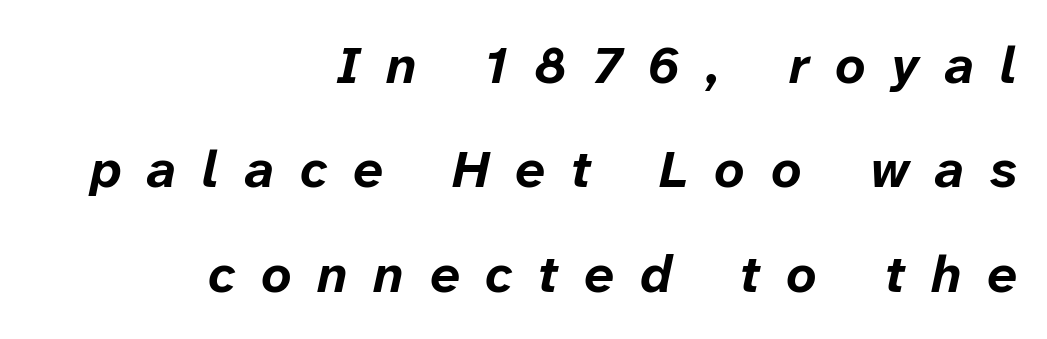
Q: Is the text bold? A: Yes.
Q: Is the text italic (slanted)? A: Yes, it leans right by about 12 degrees.
Q: Is the text underlined? A: No.
Q: How is the paragraph aligned? A: Right-aligned.
Q: Is the spacing between letters normal or unusually wide? A: Unusually wide.
Q: Is the spacing between lines tight, normal or loose? A: Loose.
Q: Width (condensed, normal, or wide)? A: Normal.
Q: Stroke contrast? A: Low.
Q: x-height? A: Medium.
Q: Monospaced? A: No.
